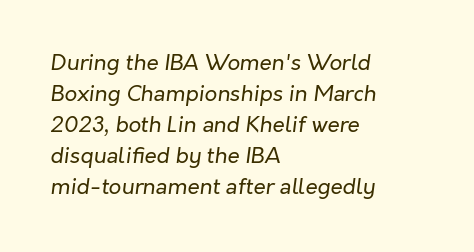
{"italic": "yes", "lean": "right", "slant_degrees": 7, "bold": "no", "underline": "no", "align": "left", "line_spacing": "normal", "line_spacing_ratio": 1.41, "letter_spacing": "normal", "letter_spacing_em": 0.0, "glyph_px": 22}
